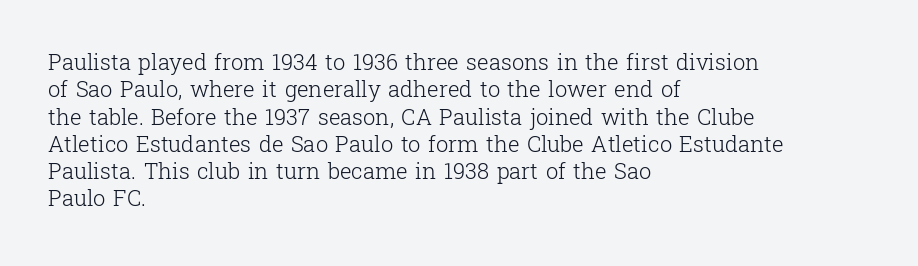
Rendered with straight, roman letterforms. Weight: not bold — regular or lighter. Words appear dense and cohesive because spacing is normal. Horizontal alignment here is leftward, the default for most running prose. A clean baseline with only descenders dipping below it.
